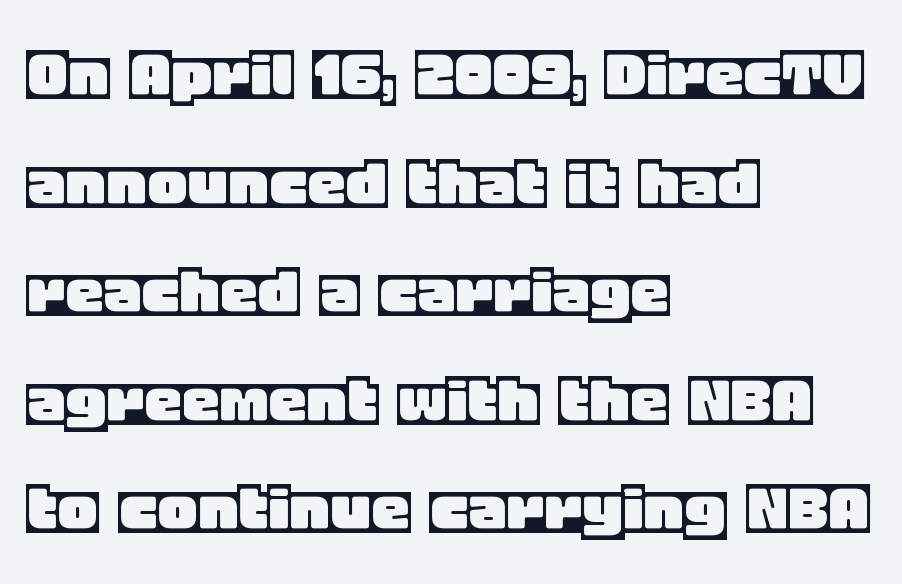
{"italic": "no", "width": "normal", "x_height": "large", "monospaced": "no", "underline": "no", "align": "left", "line_spacing": "normal", "line_spacing_ratio": 1.41, "letter_spacing": "normal", "letter_spacing_em": 0.0, "glyph_px": 77}
